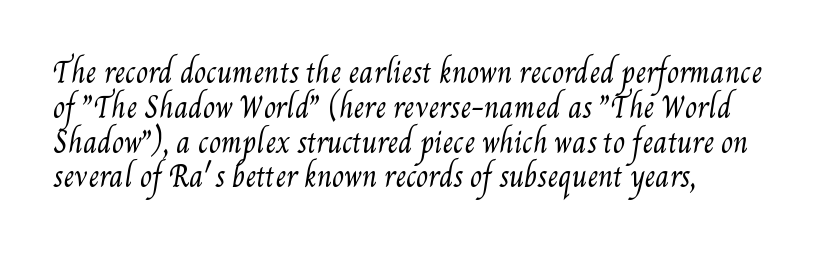
Q: Is the text bold? A: No.
Q: Is the text underlined? A: No.
Q: Is the spacing between letters normal or unusually wide? A: Normal.
Q: Is the spacing between lines tight, normal or loose? A: Normal.
